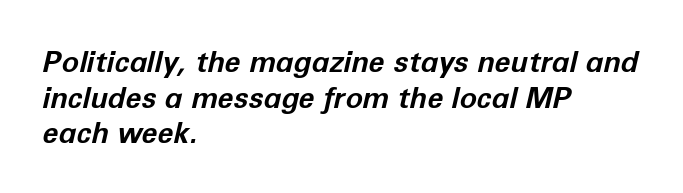
Every character sits at an angle, as italics do. These words are printed bold, with thick strokes throughout. The space beneath each line is pristine and unruled. Looks like regular typesetting: each glyph gets only the width it needs.
